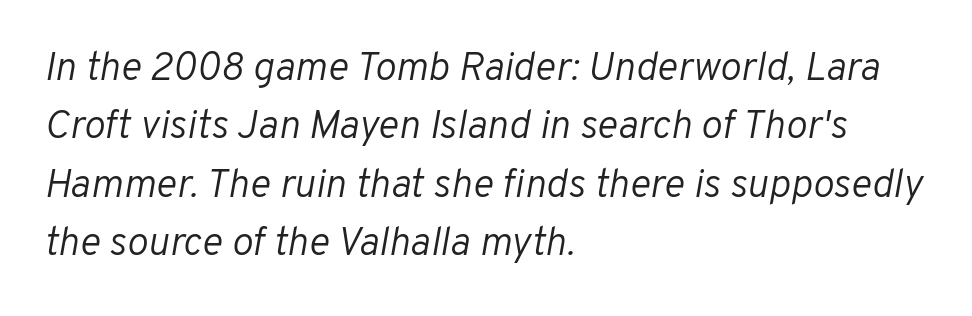
Q: Is the text bold? A: No.
Q: Is the text italic (slanted)? A: Yes, it leans right by about 10 degrees.
Q: Is the text underlined? A: No.
Q: How is the paragraph aligned? A: Left-aligned.
Q: Is the spacing between letters normal or unusually wide? A: Normal.
Q: Is the spacing between lines tight, normal or loose? A: Normal.
Q: Width (condensed, normal, or wide)? A: Normal.
Q: Stroke contrast? A: Low.
Q: x-height? A: Medium.
Q: Monospaced? A: No.
